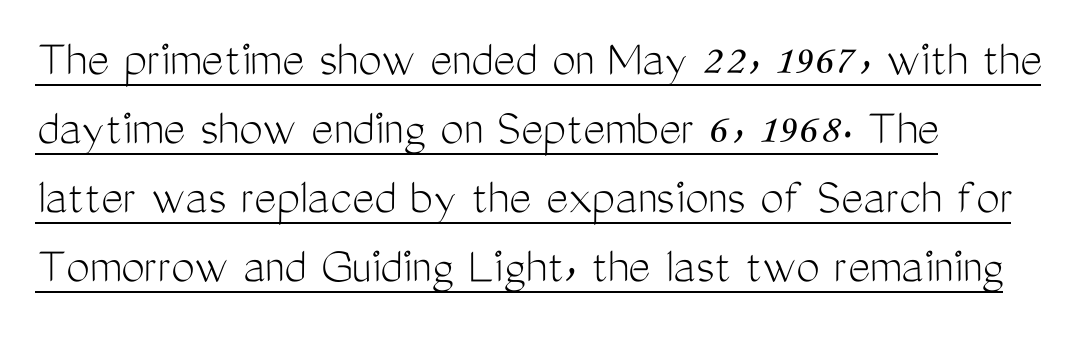
Q: Is the text bold? A: No.
Q: Is the text italic (slanted)? A: No, it is upright.
Q: Is the typeface a serif or a sans-serif typeface? A: Sans-serif.
Q: Is the text underlined? A: Yes.
Q: How is the paragraph aligned? A: Left-aligned.
Q: Is the spacing between letters normal or unusually wide? A: Normal.
Q: Is the spacing between lines tight, normal or loose? A: Normal.
Q: Width (condensed, normal, or wide)? A: Condensed.
Q: Stroke contrast? A: Medium.
Q: x-height? A: Medium.
Q: Monospaced? A: No.
